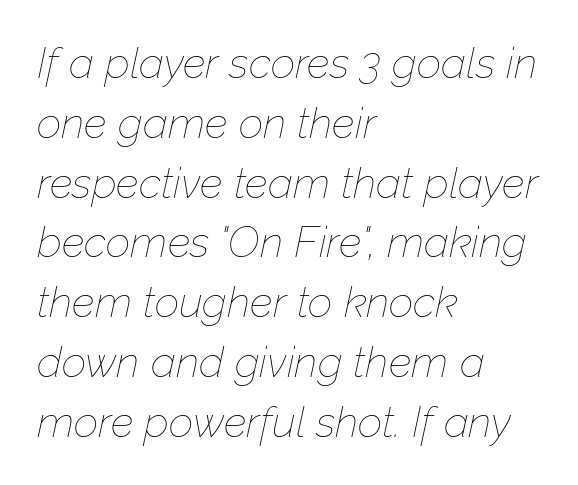
{"italic": "yes", "lean": "right", "slant_degrees": 12, "bold": "no", "weight": "thin", "width": "normal", "stroke_contrast": "low", "x_height": "medium", "monospaced": "no", "underline": "no", "align": "left", "line_spacing": "normal", "line_spacing_ratio": 1.39, "letter_spacing": "normal", "letter_spacing_em": 0.0, "glyph_px": 43}
